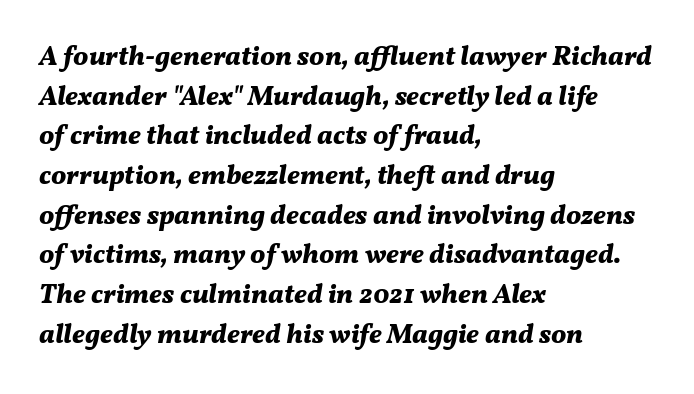
Line spacing here is normal. Alignment: flush left. When letters slant like this, we call the style italic. The passage shown has conventional tracking throughout. The strip under each line holds only bare page. Does the weight exceed regular? Yes, all the way to bold.
